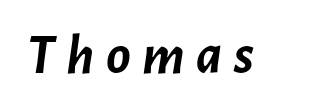
This is heavy type, rendered in bold. The face used here is proportionally spaced, like ordinary book or web type. Words float on clear page, feet unadorned. Letter spacing: wide.
